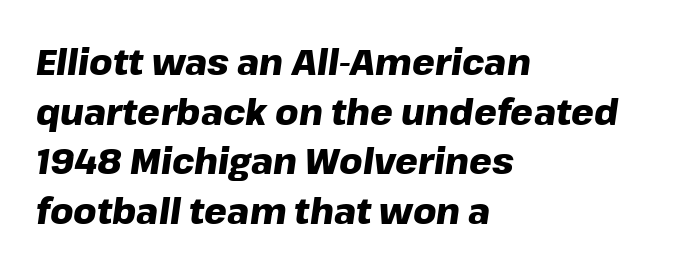
Spacing between characters is what you'd get straight out of the box. In CSS terms this would be text-align: left. How heavy is the stroke? Heavy — this is a bold. Underline: absent. Looks like regular typesetting: each glyph gets only the width it needs. The whole block is typeset with a tilt.
